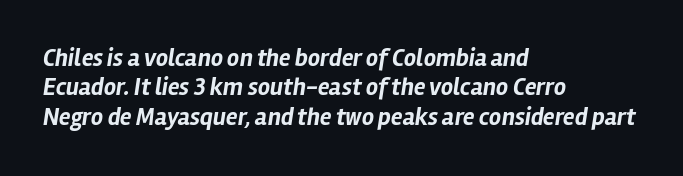
{"italic": "yes", "lean": "right", "slant_degrees": 12, "bold": "yes", "underline": "no", "align": "left", "line_spacing_ratio": 1.22, "letter_spacing": "normal", "letter_spacing_em": 0.0, "glyph_px": 24}
